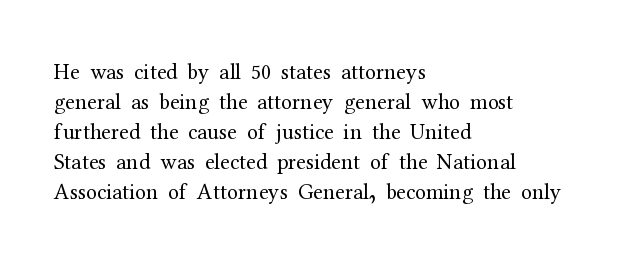
The image shows 22 px text type, upright; set left-aligned, normal line spacing (1.36x), normal letter spacing, not underlined.
